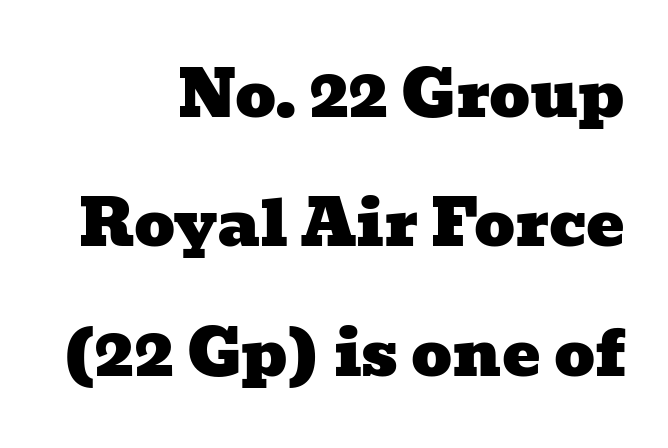
{"serif": "yes", "width": "wide", "stroke_contrast": "low", "x_height": "medium", "monospaced": "no", "underline": "no", "align": "right", "line_spacing": "loose", "line_spacing_ratio": 2.02, "letter_spacing": "normal", "letter_spacing_em": 0.0, "glyph_px": 64}
